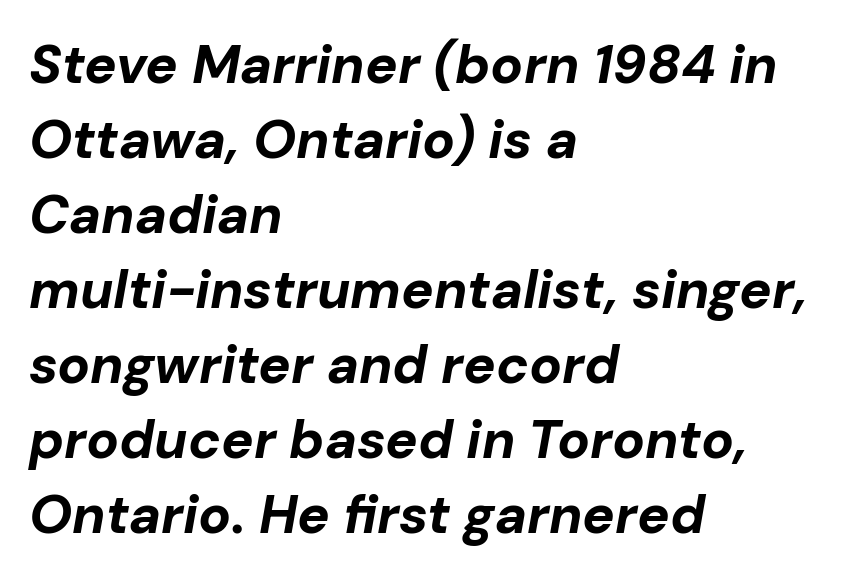
Q: Is the text bold? A: Yes.
Q: Is the text italic (slanted)? A: Yes, it leans right by about 10 degrees.
Q: Is the text underlined? A: No.
Q: How is the paragraph aligned? A: Left-aligned.
Q: Is the spacing between letters normal or unusually wide? A: Normal.
Q: Is the spacing between lines tight, normal or loose? A: Normal.
Q: Width (condensed, normal, or wide)? A: Normal.
Q: Stroke contrast? A: Low.
Q: x-height? A: Medium.
Q: Monospaced? A: No.
